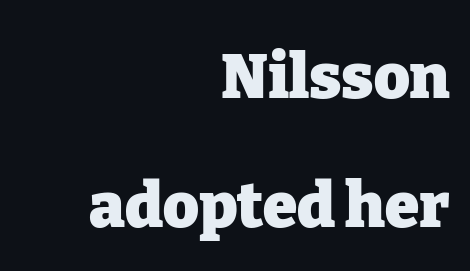
Plain, unruled lines of type. The line texture is even and compact thanks to regular tracking. The rag falls on the left side of this text block. Little horizontal feet cap the strokes, marking this as serif type. The passage shown is typed in a proportional face where columns would drift.
